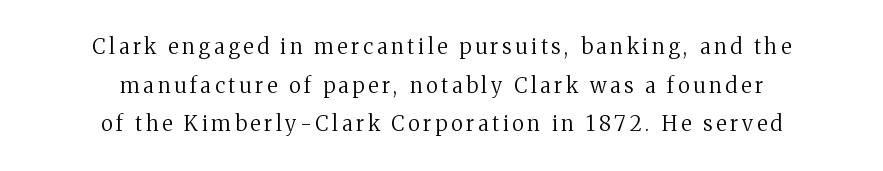
{"italic": "no", "bold": "no", "underline": "no", "align": "center", "line_spacing_ratio": 1.84, "glyph_px": 21}
